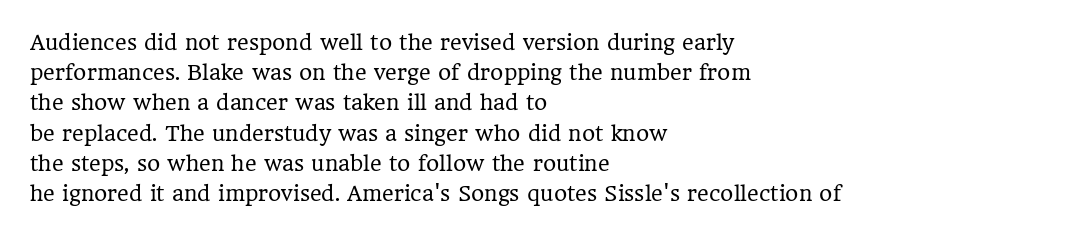
Q: Is the text bold? A: No.
Q: Is the text italic (slanted)? A: No, it is upright.
Q: Is the text underlined? A: No.
Q: How is the paragraph aligned? A: Left-aligned.
Q: Is the spacing between letters normal or unusually wide? A: Normal.
Q: Is the spacing between lines tight, normal or loose? A: Normal.
